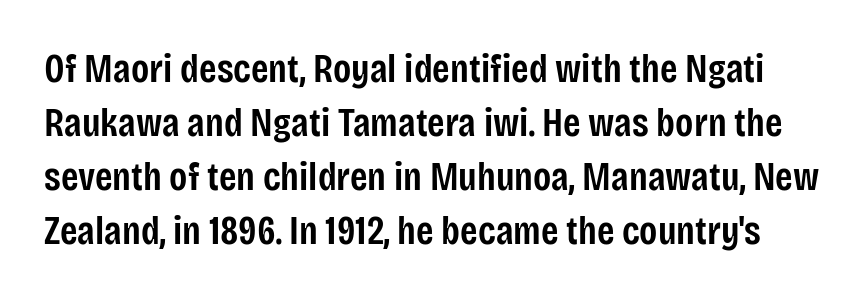
{"serif": "no", "italic": "no", "bold": "semi", "weight": "semibold", "width": "condensed", "stroke_contrast": "low", "x_height": "large", "monospaced": "no", "underline": "no", "line_spacing": "normal", "line_spacing_ratio": 1.35, "letter_spacing": "normal", "letter_spacing_em": 0.0, "glyph_px": 40}
